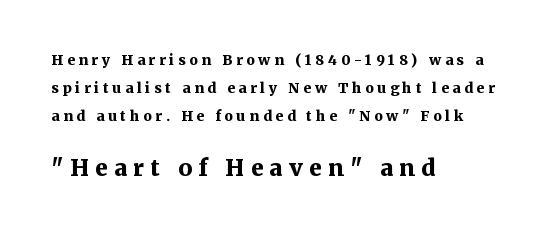
Q: Is the text bold? A: Yes.
Q: Is the text italic (slanted)? A: No, it is upright.
Q: Is the text underlined? A: No.
Q: How is the paragraph aligned? A: Left-aligned.
Q: Is the spacing between letters normal or unusually wide? A: Unusually wide.
Q: Is the spacing between lines tight, normal or loose? A: Loose.
Q: Which block of text is set in a larger size, the first (top) or the second (bottom)? A: The second (bottom) one.
